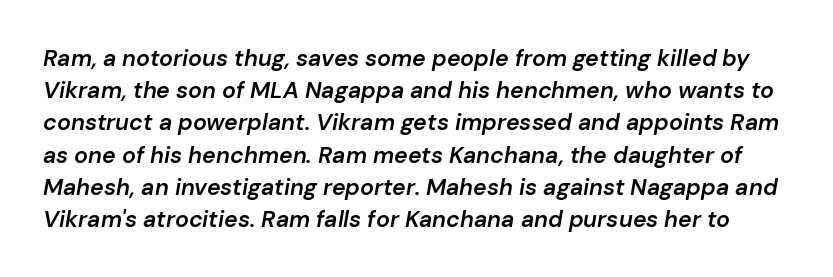
{"italic": "yes", "lean": "right", "slant_degrees": 10, "bold": "semi", "underline": "no", "line_spacing": "normal", "line_spacing_ratio": 1.4, "letter_spacing": "normal", "letter_spacing_em": 0.0, "glyph_px": 23}
